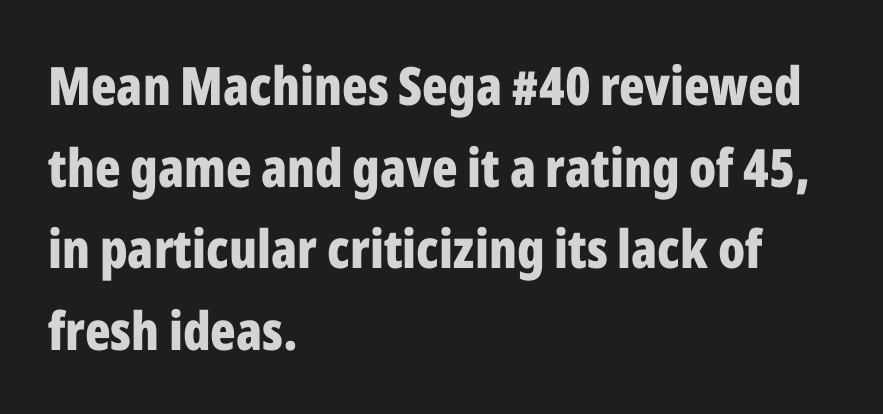
{"serif": "no", "italic": "no", "bold": "yes", "weight": "bold", "width": "condensed", "stroke_contrast": "low", "x_height": "medium", "monospaced": "no", "underline": "no", "align": "left", "line_spacing": "normal", "line_spacing_ratio": 1.54, "letter_spacing": "normal", "letter_spacing_em": 0.0, "glyph_px": 53}
